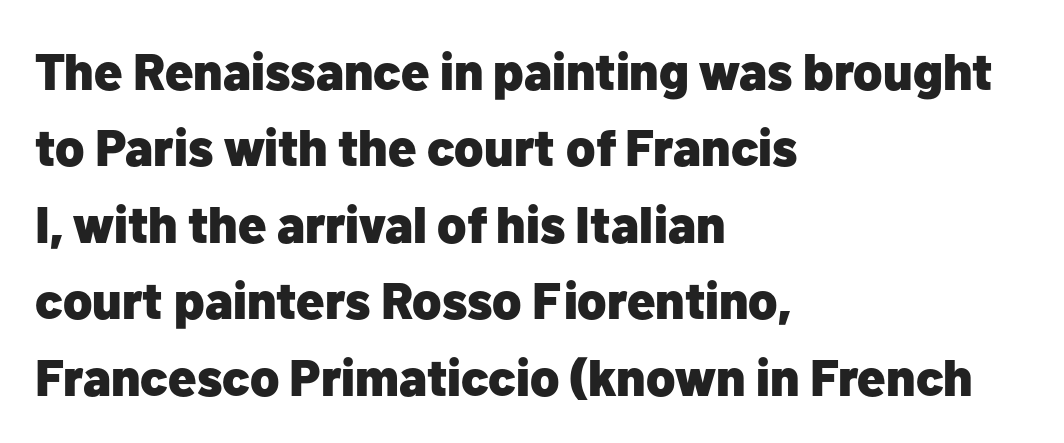
Notice how descenders clear the ascenders below comfortably — that's standard leading. Characters remain perfectly vertical along every line. The rendering shows plain stroke endings on the letterforms — a sans-serif design. The compositor pushed each line to the left boundary. The type is set solid horizontally, with unmodified tracking. You could not count columns in this text — the font is proportionally spaced.
